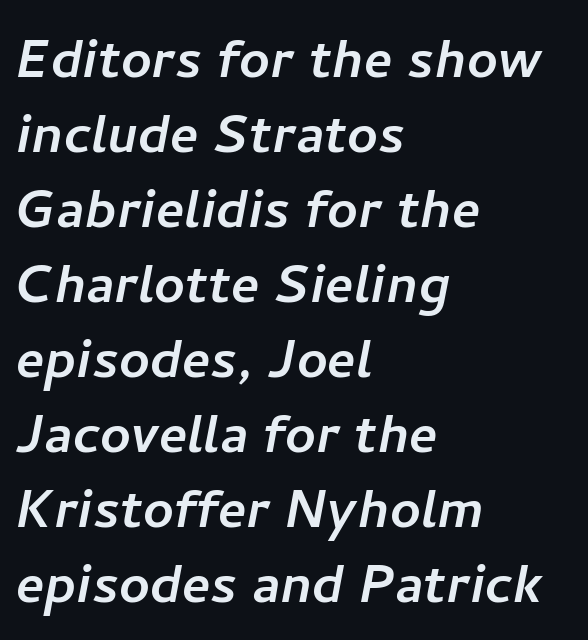
Q: Is the typeface a serif or a sans-serif typeface? A: Sans-serif.
Q: Is the text underlined? A: No.
Q: How is the paragraph aligned? A: Left-aligned.
Q: Is the spacing between letters normal or unusually wide? A: Normal.
Q: Is the spacing between lines tight, normal or loose? A: Tight.
Q: Width (condensed, normal, or wide)? A: Normal.
Q: Stroke contrast? A: Low.
Q: x-height? A: Medium.
Q: Monospaced? A: No.
